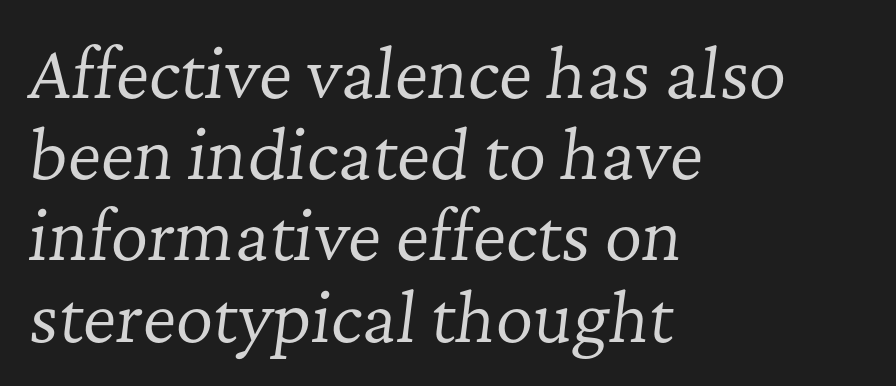
Q: Is the text bold? A: No.
Q: Is the text italic (slanted)? A: Yes, it leans right by about 7 degrees.
Q: Is the typeface a serif or a sans-serif typeface? A: Serif.
Q: Is the text underlined? A: No.
Q: How is the paragraph aligned? A: Left-aligned.
Q: Is the spacing between letters normal or unusually wide? A: Normal.
Q: Is the spacing between lines tight, normal or loose? A: Normal.
Q: Width (condensed, normal, or wide)? A: Normal.
Q: Stroke contrast? A: Low.
Q: x-height? A: Medium.
Q: Monospaced? A: No.
